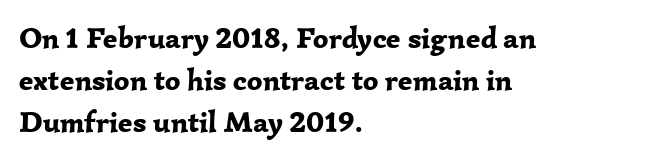
The image shows 30 px bold serif type, upright; set left-aligned, normal line spacing (1.4x), normal letter spacing, not underlined; low stroke contrast and a medium x-height.
